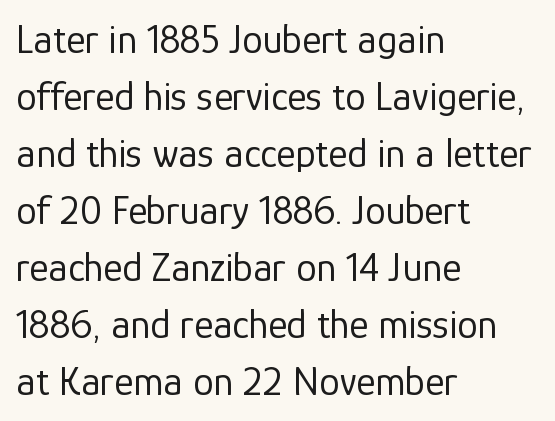
Just letters on the line, the space beneath them empty. In terms of posture, this sample is upright. Proportional: the letters do not fall into vertical columns. Baseline-to-baseline distance is the conventional proportion of letter height. The text block is weighted toward the left margin, trailing off unevenly rightward. The rendering keeps characters at their native spacing.
